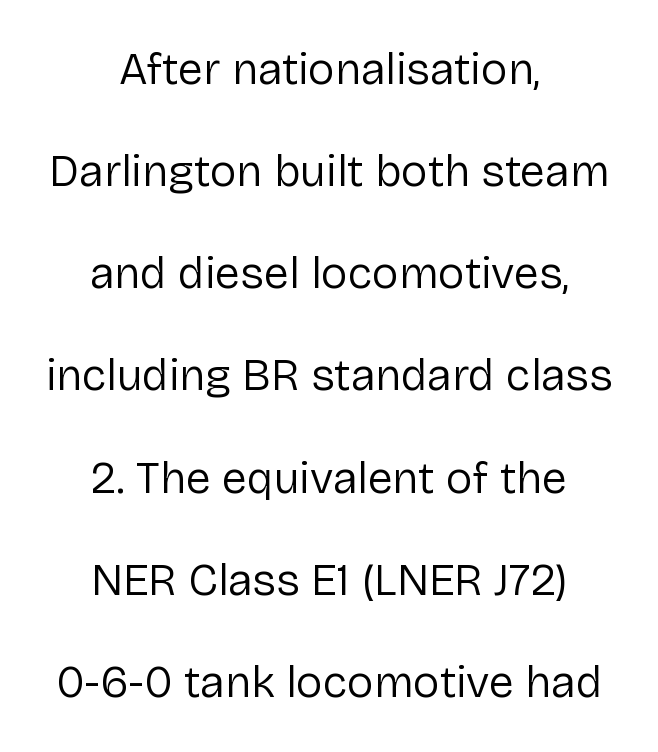
Q: Is the text bold? A: No.
Q: Is the text italic (slanted)? A: No, it is upright.
Q: Is the typeface a serif or a sans-serif typeface? A: Sans-serif.
Q: Is the text underlined? A: No.
Q: How is the paragraph aligned? A: Centered.
Q: Is the spacing between letters normal or unusually wide? A: Normal.
Q: Is the spacing between lines tight, normal or loose? A: Loose.
Q: Width (condensed, normal, or wide)? A: Normal.
Q: Stroke contrast? A: Low.
Q: x-height? A: Medium.
Q: Monospaced? A: No.
